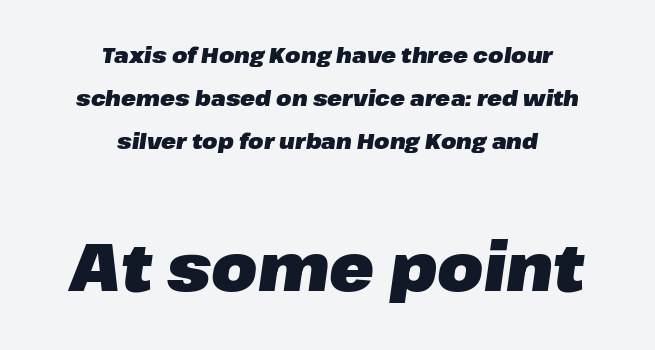
Set as a true bold cut, around the 700 mark. The specimen omits any rule beneath the text block's lines. Each letter keeps its own natural width here, so spacing adapts to shape. Loosely led — the rows are spread out. In terms of letterspacing, this is plain default setting.
